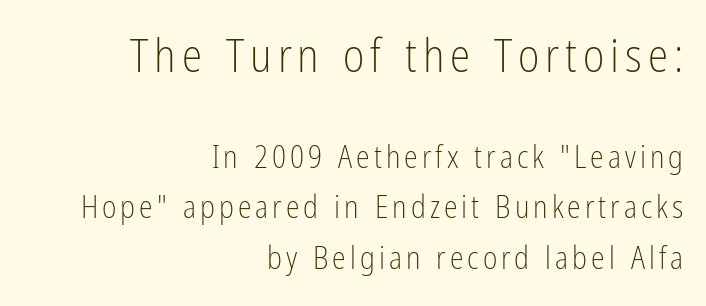
Q: Is the text bold? A: No.
Q: Is the text italic (slanted)? A: No, it is upright.
Q: Is the typeface a serif or a sans-serif typeface? A: Sans-serif.
Q: Is the text underlined? A: No.
Q: How is the paragraph aligned? A: Right-aligned.
Q: Is the spacing between lines tight, normal or loose? A: Normal.
Q: Which block of text is set in a larger size, the first (top) or the second (bottom)? A: The first (top) one.
Q: Width (condensed, normal, or wide)? A: Condensed.
Q: Stroke contrast? A: Low.
Q: x-height? A: Medium.
Q: Monospaced? A: No.
